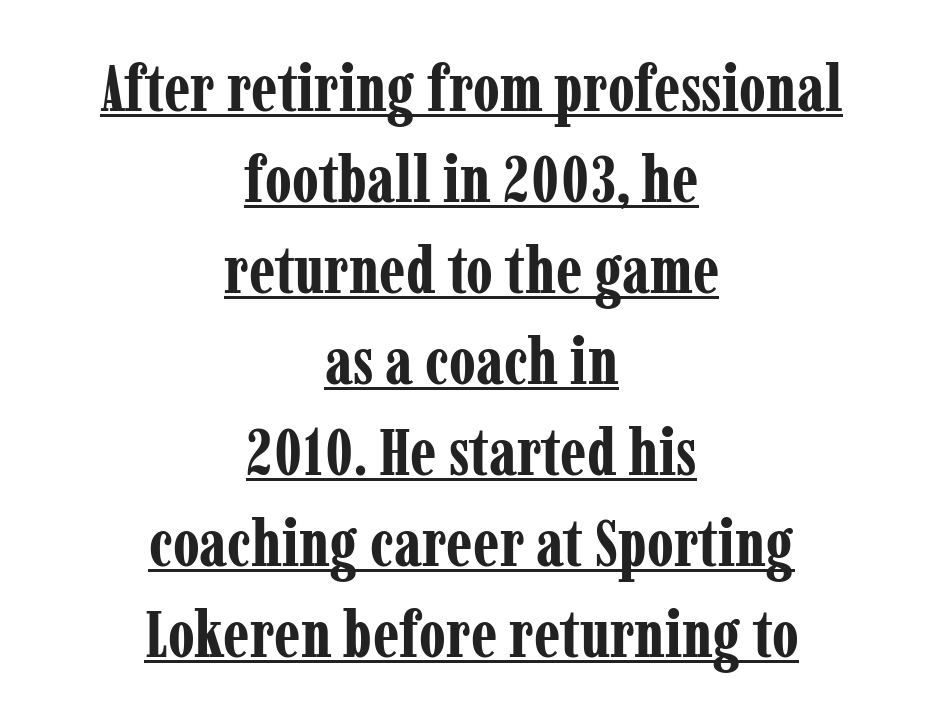
Q: Is the text bold? A: Yes.
Q: Is the text italic (slanted)? A: No, it is upright.
Q: Is the typeface a serif or a sans-serif typeface? A: Serif.
Q: Is the text underlined? A: Yes.
Q: How is the paragraph aligned? A: Centered.
Q: Is the spacing between letters normal or unusually wide? A: Normal.
Q: Is the spacing between lines tight, normal or loose? A: Normal.
Q: Width (condensed, normal, or wide)? A: Condensed.
Q: Stroke contrast? A: Low.
Q: x-height? A: Medium.
Q: Monospaced? A: No.
